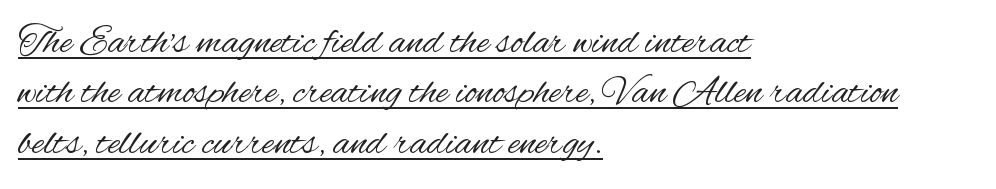
The image shows 41 px regular-weight, condensed sans-serif type; set left-aligned, line spacing 1.23x, normal letter spacing, underlined; medium stroke contrast and a small x-height.
